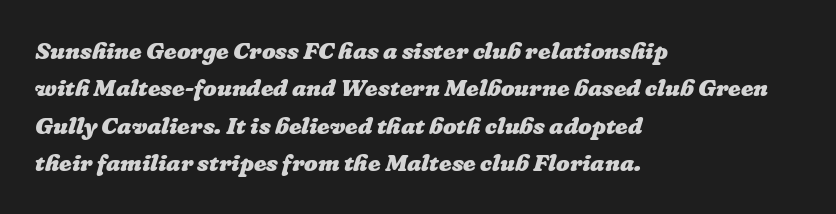
The image shows 24 px bold type; set left-aligned, normal line spacing (1.56x), normal letter spacing, not underlined.
